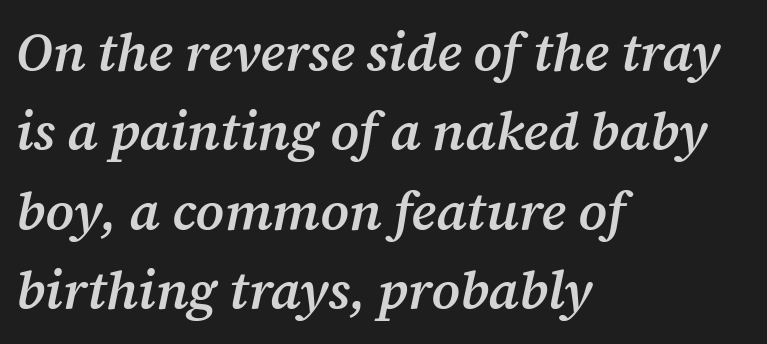
Serifs: yes, visible at the terminals of the letterforms. Does the leading feel generous? No, just average. This sample has the flowing, uneven cadence of proportional lettering. The characters look somewhat weighty, a semibold short of true bold. Horizontally, the lines are justified to the leading edge only. Italic: yes, the glyphs are oblique.
